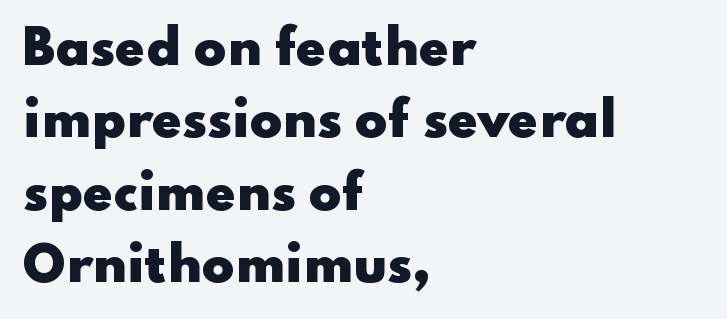
The face used here is proportionally spaced, like ordinary book or web type. These lines were composed using upright roman letters. Grotesque or geometric, the face here clearly has no serifs. Does the leading feel generous? No, just average.
